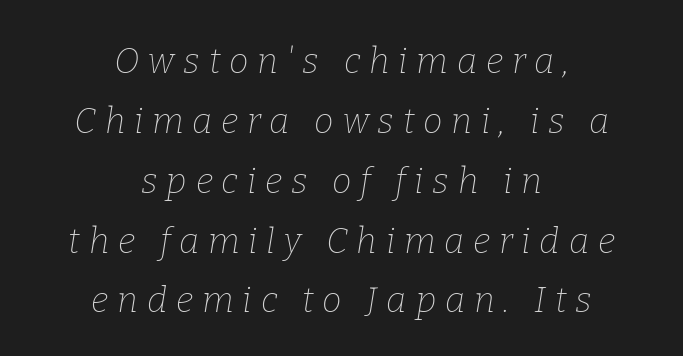
Think of a printed novel: that variable character pitch is what you see here. The gaps between neighbouring characters are conspicuously large. Honestly, there is no underline to notice here at all. The face used here is seriffed, in the tradition of book romans.
